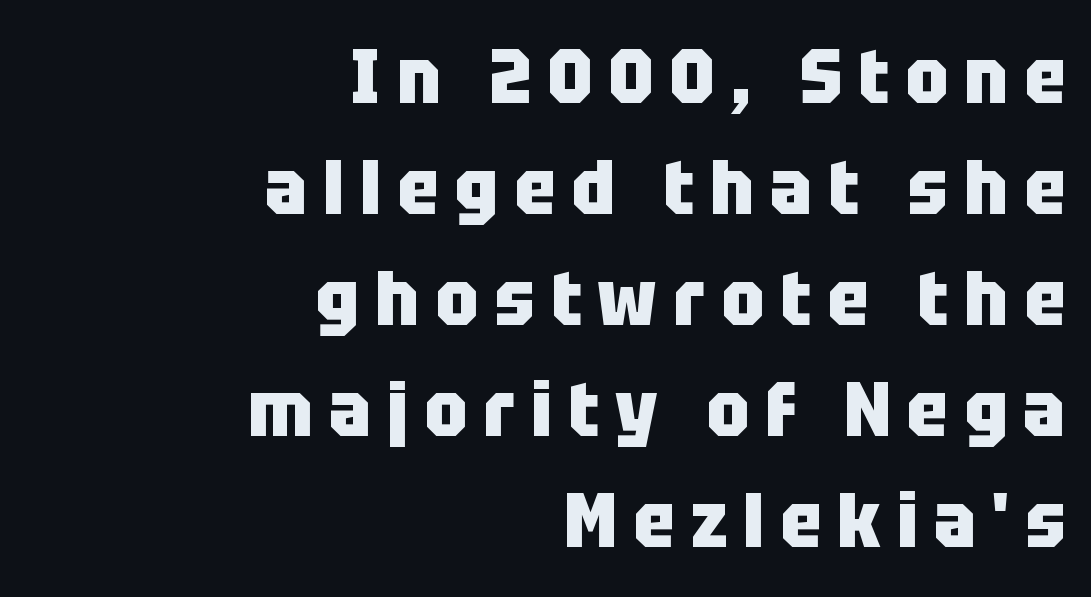
Q: Is the text bold? A: Yes.
Q: Is the text italic (slanted)? A: No, it is upright.
Q: Is the typeface a serif or a sans-serif typeface? A: Sans-serif.
Q: Is the text underlined? A: No.
Q: How is the paragraph aligned? A: Right-aligned.
Q: Is the spacing between letters normal or unusually wide? A: Unusually wide.
Q: Is the spacing between lines tight, normal or loose? A: Normal.
Q: Width (condensed, normal, or wide)? A: Condensed.
Q: Stroke contrast? A: Low.
Q: x-height? A: Large.
Q: Monospaced? A: No.
